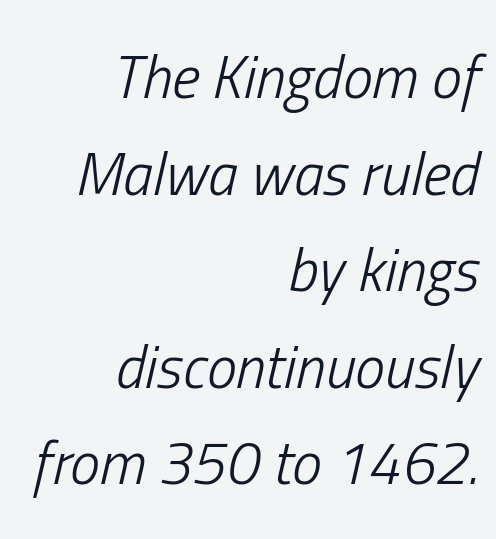
{"italic": "yes", "lean": "right", "slant_degrees": 13, "bold": "no", "weight": "light", "width": "condensed", "stroke_contrast": "low", "x_height": "medium", "monospaced": "no", "underline": "no", "align": "right", "line_spacing": "normal", "line_spacing_ratio": 1.61, "letter_spacing": "normal", "letter_spacing_em": 0.0, "glyph_px": 60}
